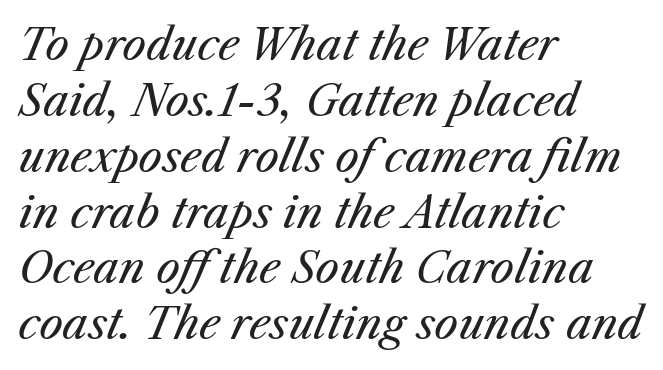
{"italic": "yes", "lean": "right", "slant_degrees": 25, "bold": "no", "weight": "regular", "width": "normal", "stroke_contrast": "medium", "x_height": "medium", "monospaced": "no", "underline": "no", "align": "left", "line_spacing": "normal", "line_spacing_ratio": 1.33, "letter_spacing": "normal", "letter_spacing_em": 0.0, "glyph_px": 42}
